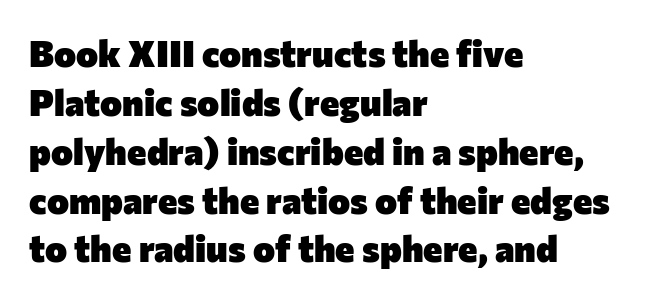
Q: Is the text bold? A: Yes.
Q: Is the text italic (slanted)? A: No, it is upright.
Q: Is the typeface a serif or a sans-serif typeface? A: Sans-serif.
Q: Is the text underlined? A: No.
Q: How is the paragraph aligned? A: Left-aligned.
Q: Is the spacing between letters normal or unusually wide? A: Normal.
Q: Is the spacing between lines tight, normal or loose? A: Normal.
Q: Width (condensed, normal, or wide)? A: Normal.
Q: Stroke contrast? A: Low.
Q: x-height? A: Medium.
Q: Monospaced? A: No.
